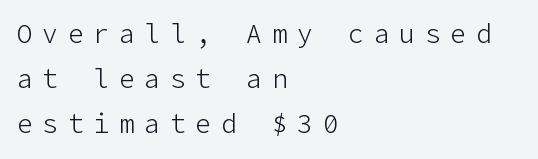
The image shows 26 px text type, upright; set left-aligned, line spacing 1.74x, unusually wide letter spacing (+0.38 em), not underlined.
